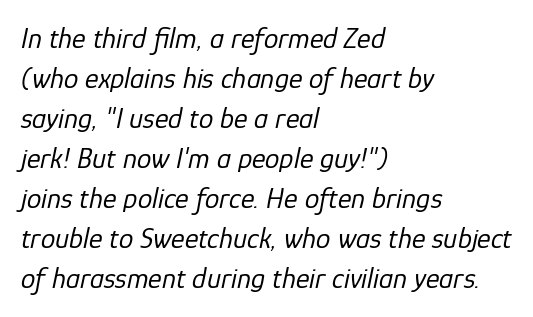
The image shows 29 px regular-weight type, italic (leaning right); set left-aligned, normal line spacing (1.38x), normal letter spacing, not underlined; low stroke contrast and a medium x-height.
